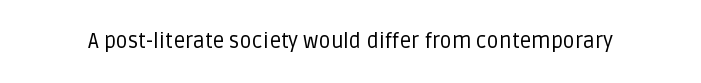
The passage shown is not underscored anywhere. The font's upright variant was chosen for this text. Stems here are at most as thick as an everyday book face. Observe the ordinary spacing: letters are neighbours, not strangers.
